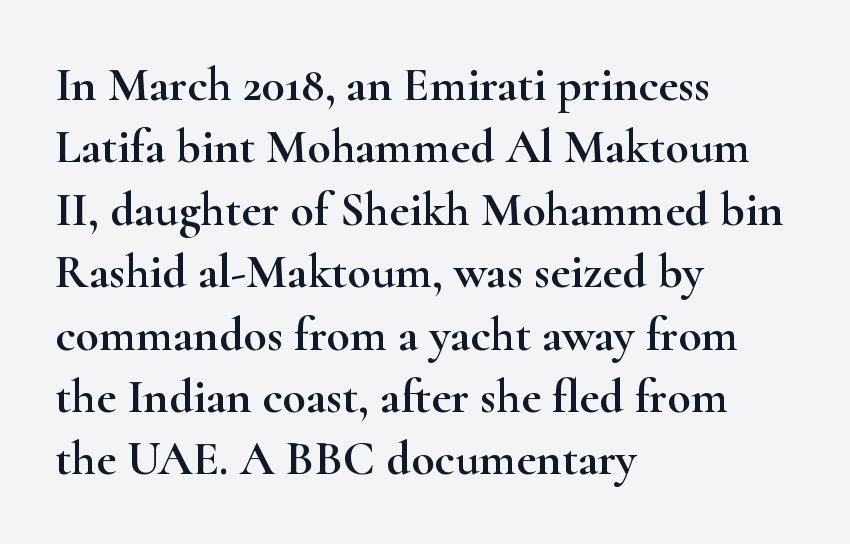
The image shows 48 px wide serif type, upright; set left-aligned, normal line spacing (1.3x), normal letter spacing, not underlined; high stroke contrast and a small x-height.
